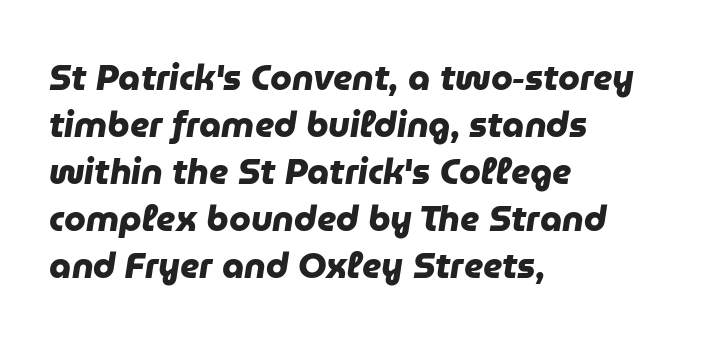
The image shows 35 px heavy sans-serif type; set left-aligned, normal line spacing (1.34x), normal letter spacing, not underlined; low stroke contrast and a medium x-height.
